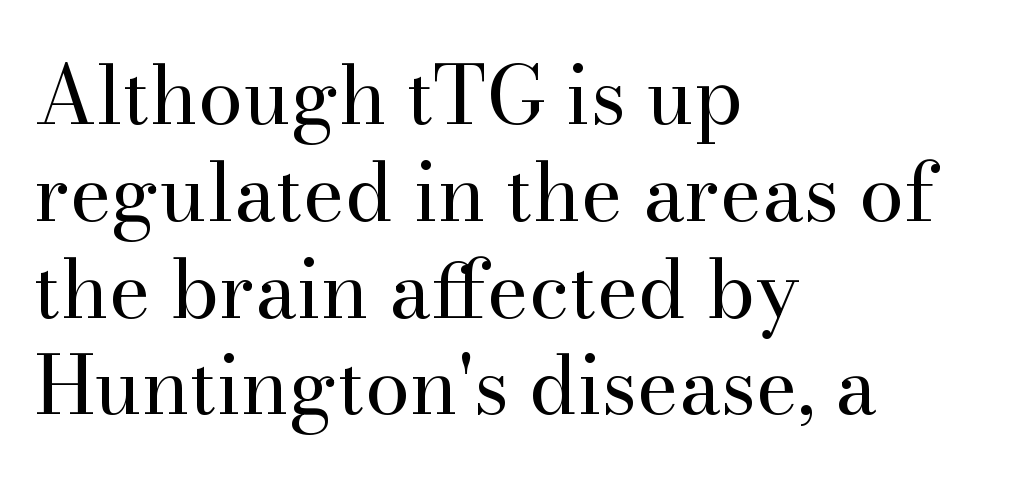
No italicization has been applied; the sample stays upright. The gap between lines stays unmarked. Yep, those are serifs on the letters. Vertical stems look standard width or narrower in stroke. The setting favours the left margin, as ordinary paragraphs usually do.
